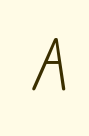
{"serif": "no", "bold": "no", "weight": "light", "width": "normal", "stroke_contrast": "low", "x_height": "small", "monospaced": "no", "underline": "no", "letter_spacing": "wide", "letter_spacing_em": 0.34, "glyph_px": 52}
